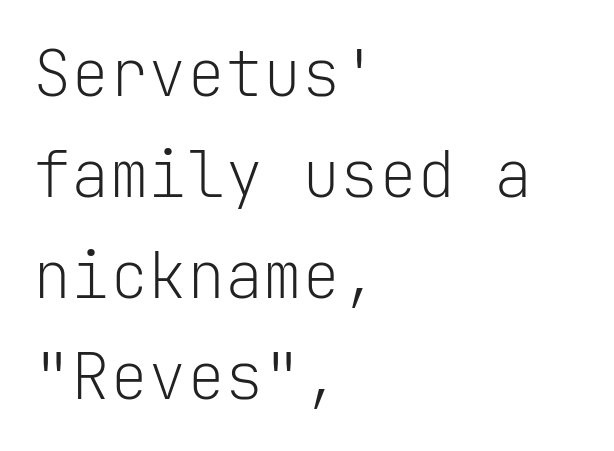
The ragged edge is on the right, which tells us the setting is flush left. This sample uses plain, unmodified letter spacing. Classification — sans serif. A typesetter would call this monospace, since all characters share one set width. Normally led — the rows are evenly, conventionally spaced.
